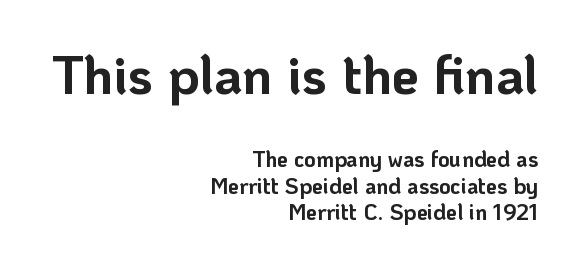
The face used here is proportionally spaced, like ordinary book or web type. This is sans-serif lettering, the kind often seen on screens and signage. Just letters on the line, the space beneath them empty. The first block has been scaled up relative to the second. The typography opts for an upright posture over an oblique one. The line texture is even and compact thanks to regular tracking.
